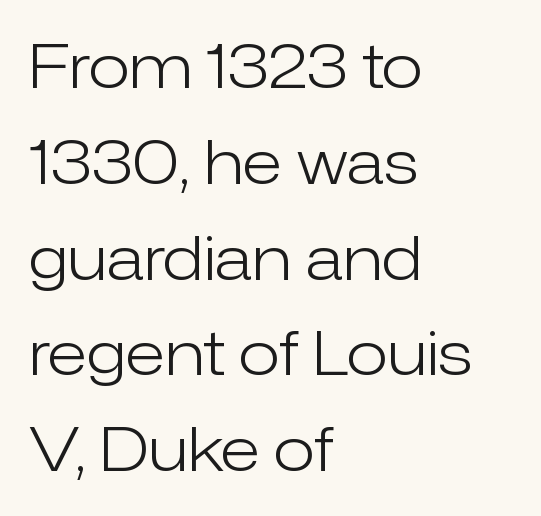
This is sans-serif lettering, the kind often seen on screens and signage. This rendering uses left alignment, leaving the right contour irregular. The string is rendered with underlining switched off. Stems and bowls with no extra thickness — not bold.
